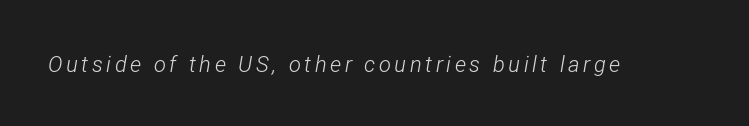
{"italic": "yes", "lean": "right", "slant_degrees": 12, "bold": "no", "underline": "no", "glyph_px": 22}
